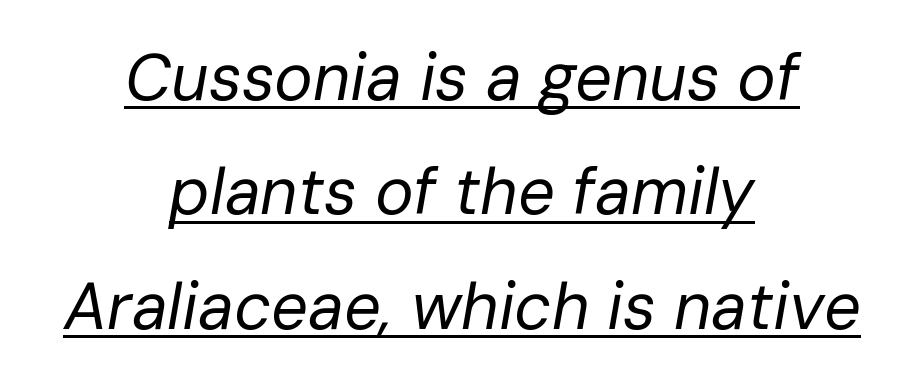
Observe the lean: these are italic letterforms. The passage shown is not bold in any degree. You could not count columns in this text — the font is proportionally spaced. The setting favours the middle, as headings and verse often do.
